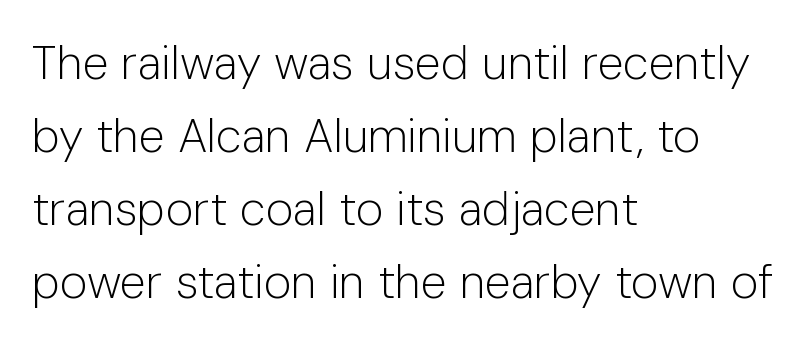
Q: Is the text bold? A: No.
Q: Is the text italic (slanted)? A: No, it is upright.
Q: Is the typeface a serif or a sans-serif typeface? A: Sans-serif.
Q: Is the text underlined? A: No.
Q: How is the paragraph aligned? A: Left-aligned.
Q: Is the spacing between letters normal or unusually wide? A: Normal.
Q: Is the spacing between lines tight, normal or loose? A: Normal.
Q: Width (condensed, normal, or wide)? A: Normal.
Q: Stroke contrast? A: Low.
Q: x-height? A: Medium.
Q: Monospaced? A: No.
